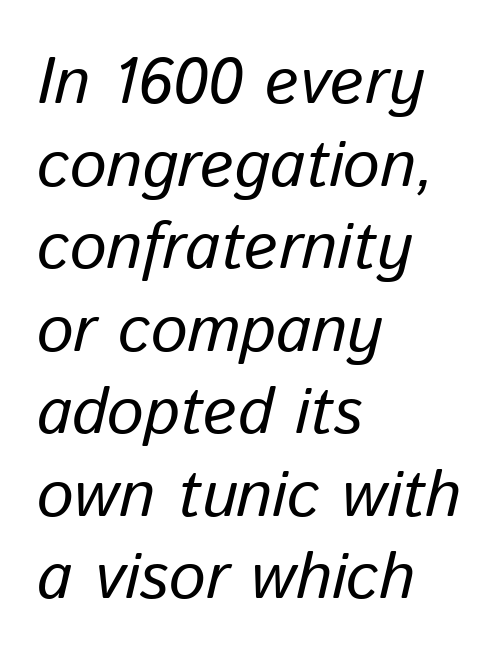
{"italic": "yes", "lean": "right", "slant_degrees": 13, "width": "normal", "stroke_contrast": "low", "x_height": "medium", "monospaced": "no", "underline": "no", "align": "left", "line_spacing": "normal", "line_spacing_ratio": 1.27, "letter_spacing": "normal", "letter_spacing_em": 0.0, "glyph_px": 65}
